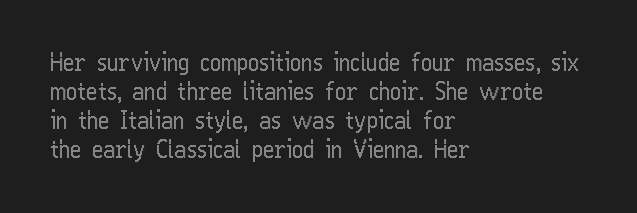
The area under the type is left untouched. Is the block centered? No — it sits flush against the left margin. Default kerning and tracking; the words read as compact shapes. Is there any slant? The stems are plumb.
